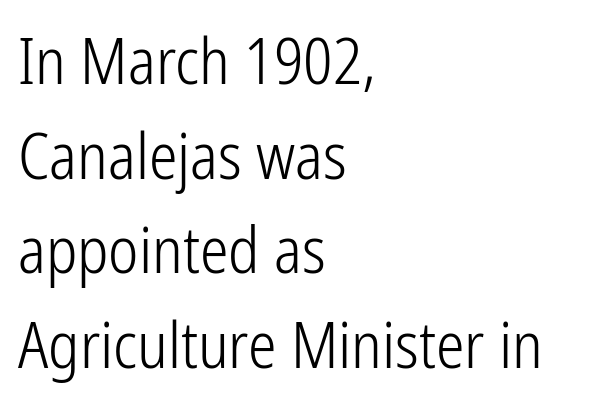
Q: Is the text bold? A: No.
Q: Is the text italic (slanted)? A: No, it is upright.
Q: Is the typeface a serif or a sans-serif typeface? A: Sans-serif.
Q: Is the text underlined? A: No.
Q: How is the paragraph aligned? A: Left-aligned.
Q: Is the spacing between letters normal or unusually wide? A: Normal.
Q: Is the spacing between lines tight, normal or loose? A: Normal.
Q: Width (condensed, normal, or wide)? A: Condensed.
Q: Stroke contrast? A: Low.
Q: x-height? A: Medium.
Q: Monospaced? A: No.
